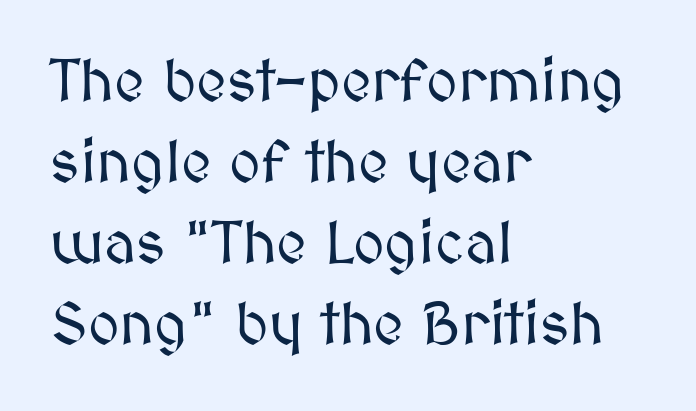
The image shows 60 px text type, upright; set left-aligned, normal line spacing (1.35x), normal letter spacing, not underlined; medium stroke contrast and a medium x-height.
